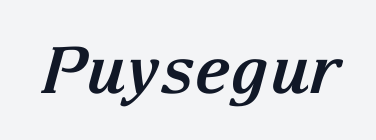
Q: Is the text bold? A: Yes.
Q: Is the text italic (slanted)? A: Yes, it leans right by about 15 degrees.
Q: Is the typeface a serif or a sans-serif typeface? A: Serif.
Q: Is the text underlined? A: No.
Q: Is the spacing between letters normal or unusually wide? A: Normal.
Q: Width (condensed, normal, or wide)? A: Normal.
Q: Stroke contrast? A: Medium.
Q: x-height? A: Medium.
Q: Monospaced? A: No.
